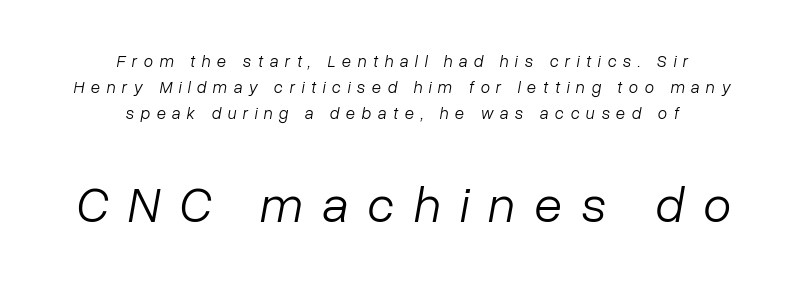
{"italic": "yes", "lean": "right", "slant_degrees": 10, "bold": "no", "weight": "light", "width": "normal", "stroke_contrast": "low", "x_height": "medium", "monospaced": "no", "underline": "no", "align": "center", "line_spacing": "normal", "line_spacing_ratio": 1.54, "letter_spacing": "wide", "letter_spacing_em": 0.38, "larger_block": "second", "size_ratio": 3.0, "glyph_px": 51}
